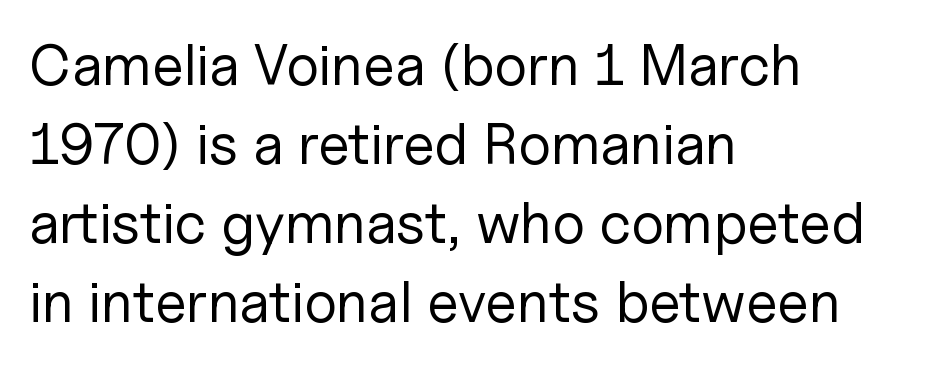
{"serif": "no", "italic": "no", "bold": "no", "weight": "regular", "width": "normal", "stroke_contrast": "low", "x_height": "medium", "monospaced": "no", "underline": "no", "align": "left", "line_spacing": "normal", "line_spacing_ratio": 1.36, "letter_spacing": "normal", "letter_spacing_em": 0.0, "glyph_px": 58}
